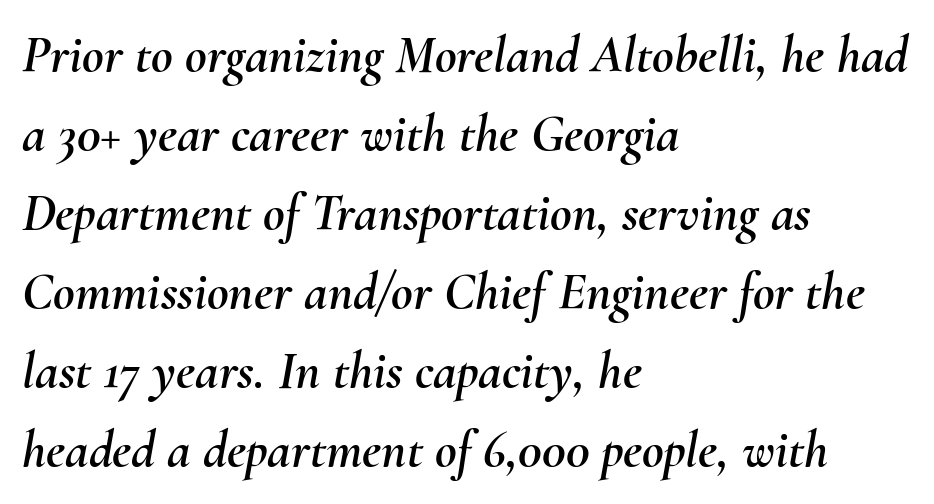
{"italic": "yes", "lean": "right", "slant_degrees": 10, "width": "normal", "stroke_contrast": "medium", "x_height": "small", "monospaced": "no", "underline": "no", "align": "left", "line_spacing": "normal", "line_spacing_ratio": 1.49, "letter_spacing": "normal", "letter_spacing_em": 0.0, "glyph_px": 53}
